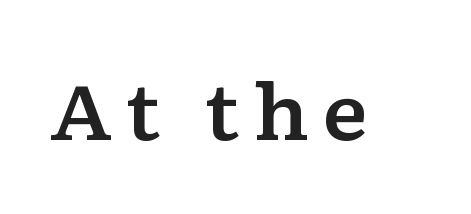
The image shows 76 px wide serif type, upright; set not underlined; low stroke contrast and a medium x-height.
